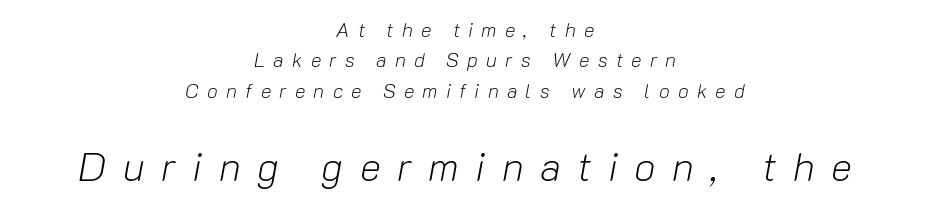
Q: Is the text bold? A: No.
Q: Is the text italic (slanted)? A: Yes, it leans right by about 10 degrees.
Q: Is the text underlined? A: No.
Q: How is the paragraph aligned? A: Centered.
Q: Is the spacing between letters normal or unusually wide? A: Unusually wide.
Q: Is the spacing between lines tight, normal or loose? A: Normal.
Q: Which block of text is set in a larger size, the first (top) or the second (bottom)? A: The second (bottom) one.
Q: Width (condensed, normal, or wide)? A: Normal.
Q: Stroke contrast? A: Low.
Q: x-height? A: Medium.
Q: Monospaced? A: No.
